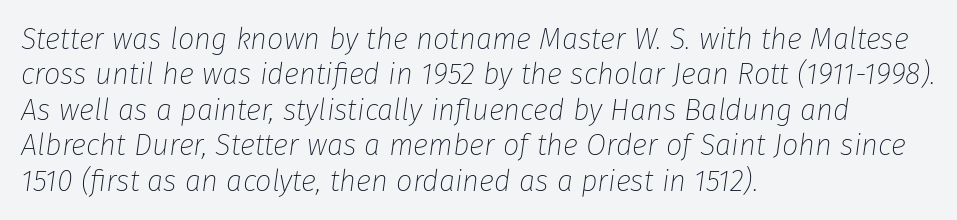
Vertical stems look standard width or narrower in stroke. The string is rendered with underlining switched off. Italic? Definitely — the glyphs are oblique. Spacing verdict: proportional, widths tailored to each character.
